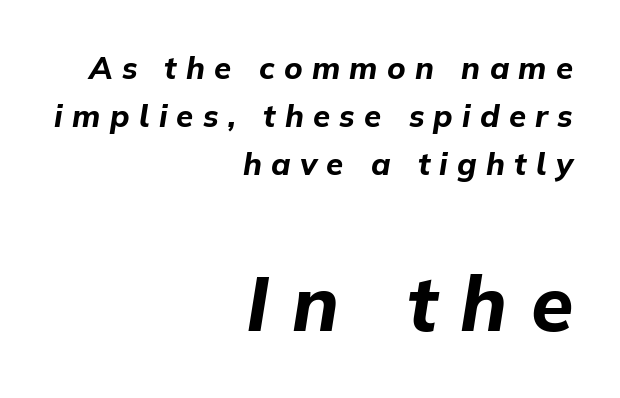
Q: Is the text bold? A: Yes.
Q: Is the text italic (slanted)? A: Yes, it leans right by about 9 degrees.
Q: Is the text underlined? A: No.
Q: How is the paragraph aligned? A: Right-aligned.
Q: Is the spacing between letters normal or unusually wide? A: Unusually wide.
Q: Is the spacing between lines tight, normal or loose? A: Normal.
Q: Which block of text is set in a larger size, the first (top) or the second (bottom)? A: The second (bottom) one.
Q: Width (condensed, normal, or wide)? A: Normal.
Q: Stroke contrast? A: Low.
Q: x-height? A: Medium.
Q: Monospaced? A: No.
